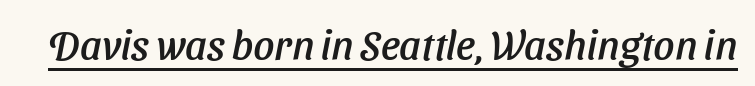
This sample has the flowing, uneven cadence of proportional lettering. The passage shown leans; its letterforms are oblique. Is there an underline? Yes — a line sits under the letters. Each word holds together tightly as a unit, with standard inter-letter gaps.
